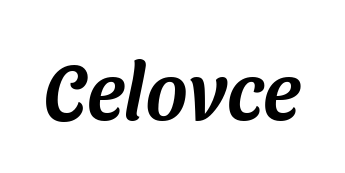
Q: Is the typeface a serif or a sans-serif typeface? A: Sans-serif.
Q: Is the text underlined? A: No.
Q: Is the spacing between letters normal or unusually wide? A: Normal.
Q: Width (condensed, normal, or wide)? A: Normal.
Q: Stroke contrast? A: Medium.
Q: x-height? A: Medium.
Q: Monospaced? A: No.
